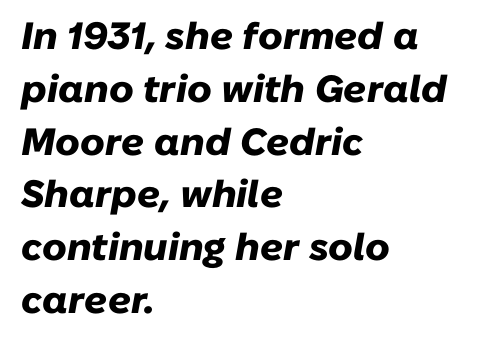
Q: Is the text bold? A: Yes.
Q: Is the text italic (slanted)? A: Yes, it leans right by about 10 degrees.
Q: Is the text underlined? A: No.
Q: How is the paragraph aligned? A: Left-aligned.
Q: Is the spacing between letters normal or unusually wide? A: Normal.
Q: Is the spacing between lines tight, normal or loose? A: Normal.
Q: Width (condensed, normal, or wide)? A: Normal.
Q: Stroke contrast? A: Low.
Q: x-height? A: Medium.
Q: Monospaced? A: No.
